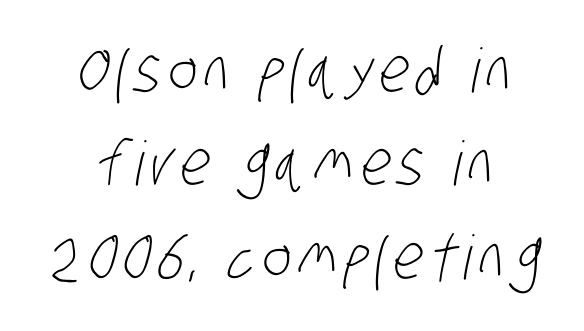
{"serif": "no", "bold": "no", "weight": "light", "width": "condensed", "stroke_contrast": "low", "x_height": "large", "monospaced": "no", "underline": "no", "line_spacing": "normal", "line_spacing_ratio": 1.53, "glyph_px": 61}
